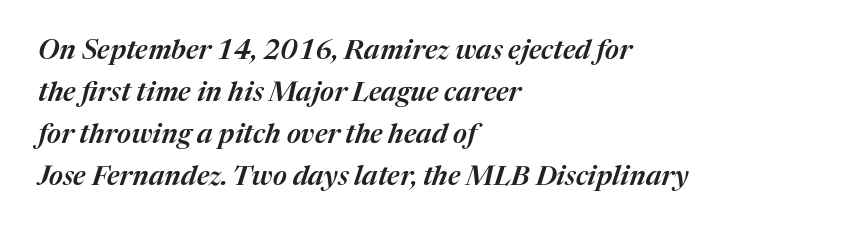
The image shows 27 px text type, italic (leaning right); set left-aligned, normal line spacing (1.55x), normal letter spacing, not underlined.
